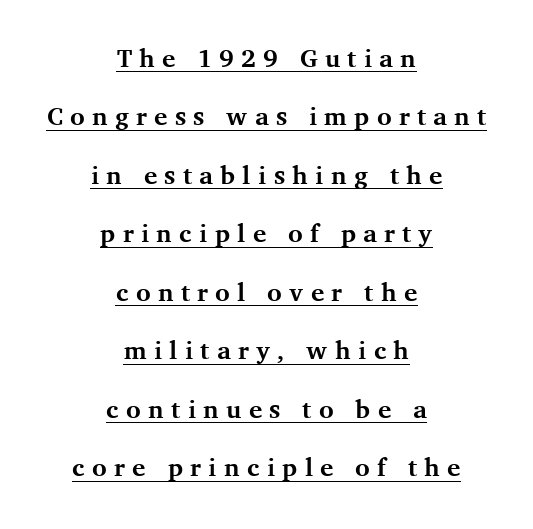
Horizontal bands of white between lines are thick stripes. Has an underline been added? It has. This rendering widens character spacing well past its baseline value. I'd describe the lettering as bold — thick and assertive. Reading down the block, each line starts at a different indent, mirrored at its end.
